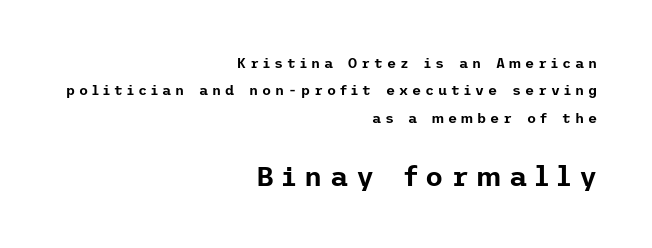
{"serif": "no", "italic": "no", "width": "normal", "stroke_contrast": "low", "x_height": "medium", "underline": "no", "align": "right", "line_spacing": "loose", "line_spacing_ratio": 1.96, "letter_spacing": "wide", "letter_spacing_em": 0.28, "larger_block": "second", "size_ratio": 2.0, "glyph_px": 28}
